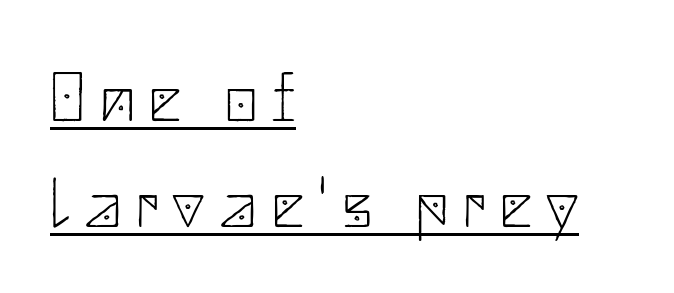
The image shows 71 px thin sans-serif type, upright; set left-aligned, normal line spacing (1.5x), unusually wide letter spacing (+0.21 em), underlined; low stroke contrast and a small x-height.
